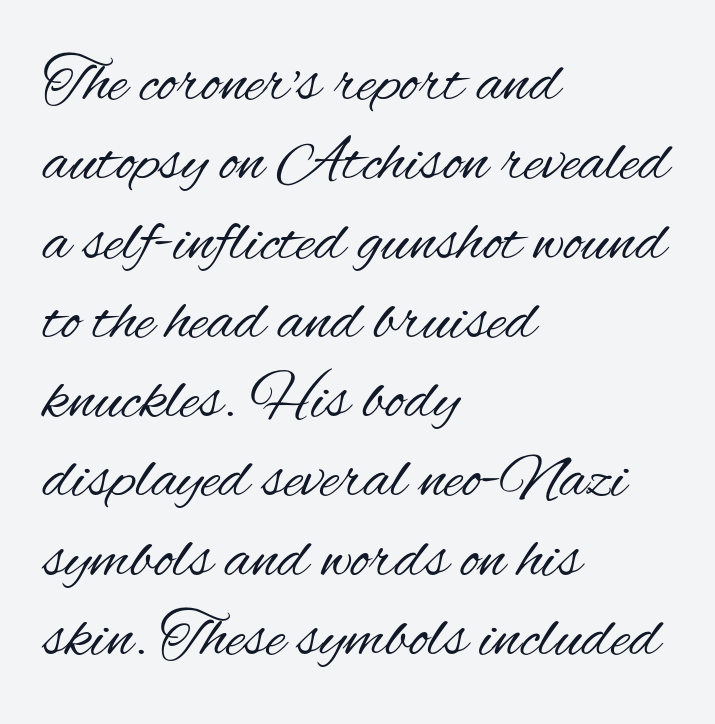
The typesetter chose a ragged-right arrangement here. These lines are rendered in a variable-pitch font. Unbolded letterforms with no extra heft. The type is set solid horizontally, with unmodified tracking. Underlining? Definitely not there.
